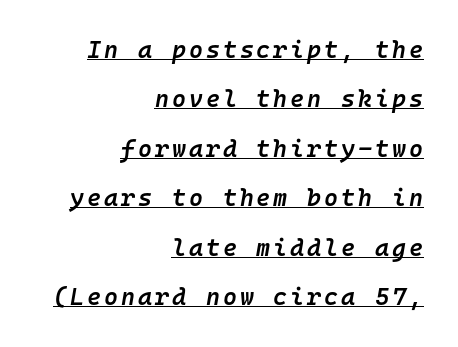
The image shows 24 px text type, italic (leaning right); set right-aligned, loose line spacing (2.06x), underlined.
